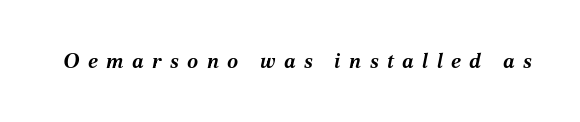
Descenders are the only things crossing below the line. Emphasis-style slanted type is in use. There is plenty of visible air inserted between adjacent glyphs. In terms of weight, the rendering is a true, heavy bold.
